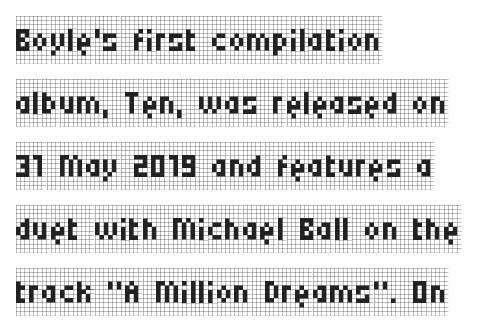
The image shows 48 px regular-weight, condensed serif type, upright; set left-aligned, normal line spacing (1.31x), normal letter spacing, not underlined; low stroke contrast and a large x-height.
